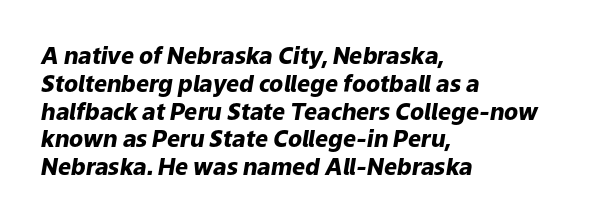
Bare-footed words on every line. The setting favours the left margin, as ordinary paragraphs usually do. Heavy-handed strokes throughout: this text is bold. Letter spacing: default. If you drew a line through each stem, it would be angled.
